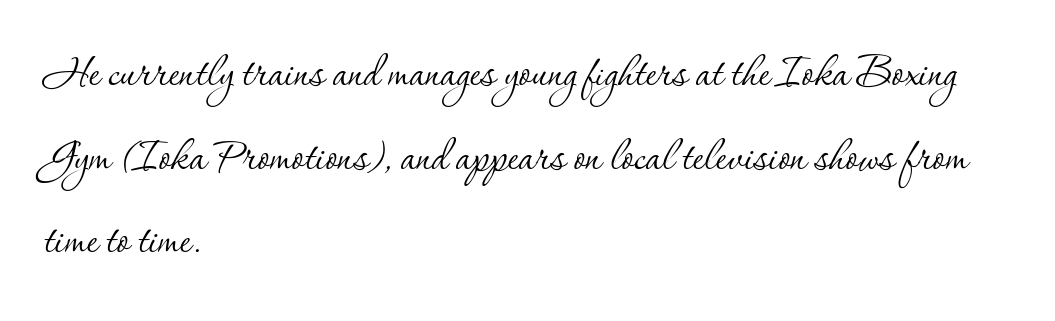
The image shows 55 px thin serif type; set left-aligned, normal line spacing (1.52x), normal letter spacing, not underlined; low stroke contrast and a small x-height.
